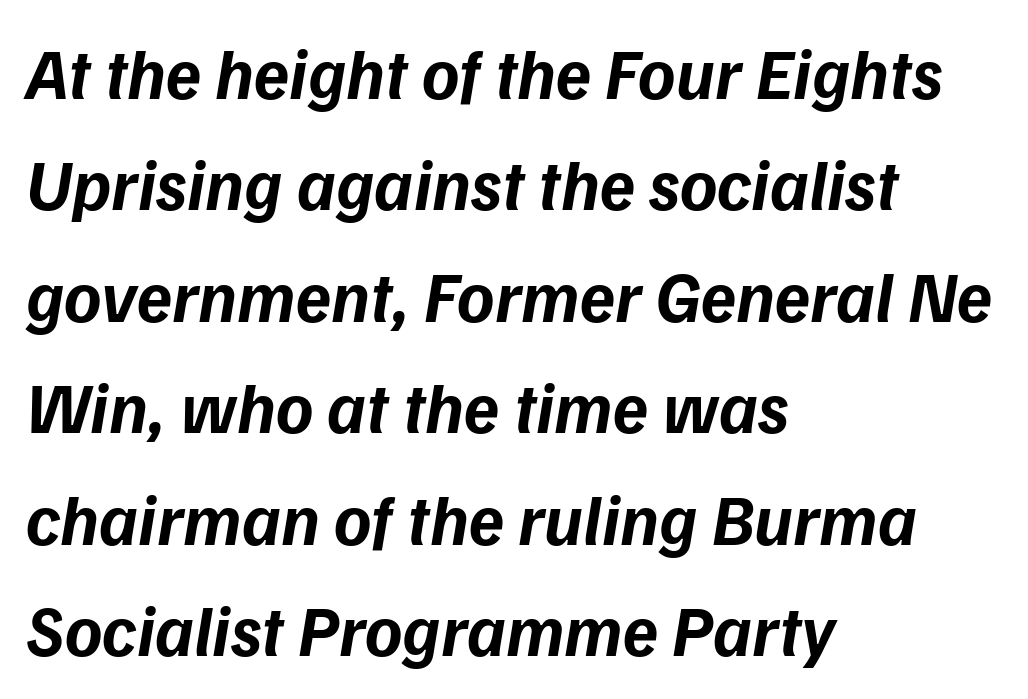
This rendering uses left alignment, leaving the right contour irregular. Inter-character spacing is left at the font's built-in metrics. The font's italic variant was chosen for this text. Honestly, the row spacing looks completely unremarkable.
